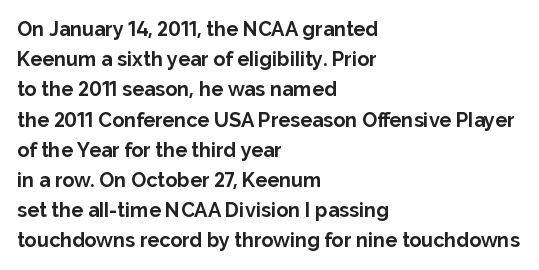
Q: Is the text bold? A: Yes.
Q: Is the text italic (slanted)? A: No, it is upright.
Q: Is the text underlined? A: No.
Q: How is the paragraph aligned? A: Left-aligned.
Q: Is the spacing between letters normal or unusually wide? A: Normal.
Q: Is the spacing between lines tight, normal or loose? A: Normal.
